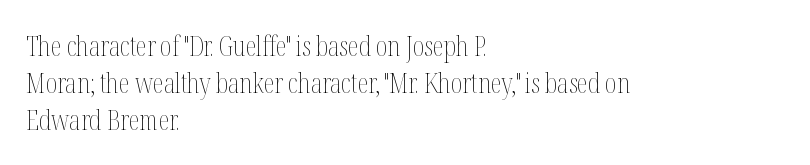
Q: Is the text bold? A: No.
Q: Is the text italic (slanted)? A: No, it is upright.
Q: Is the text underlined? A: No.
Q: How is the paragraph aligned? A: Left-aligned.
Q: Is the spacing between letters normal or unusually wide? A: Normal.
Q: Is the spacing between lines tight, normal or loose? A: Normal.
Q: Width (condensed, normal, or wide)? A: Condensed.
Q: Stroke contrast? A: Medium.
Q: x-height? A: Medium.
Q: Monospaced? A: No.
